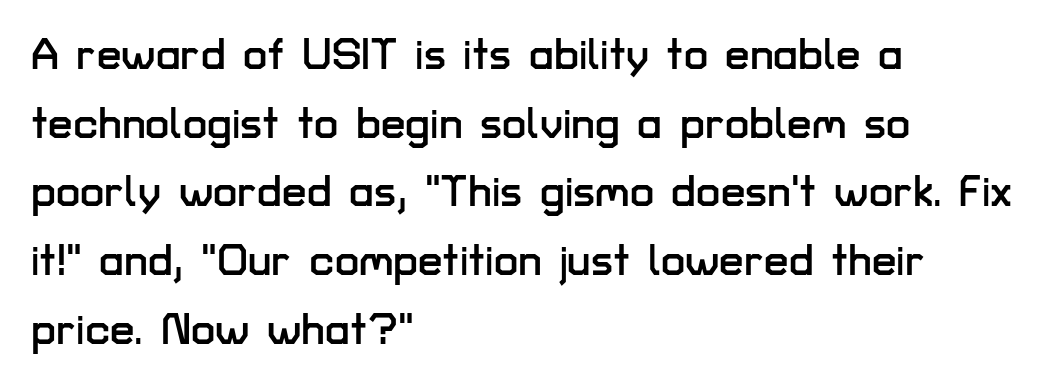
Nope, no serifs anywhere on these letters. The letters sit at their default tracking, neither squeezed nor spread. Rendered with straight, roman letterforms. The foot of each line stays bare and open.
